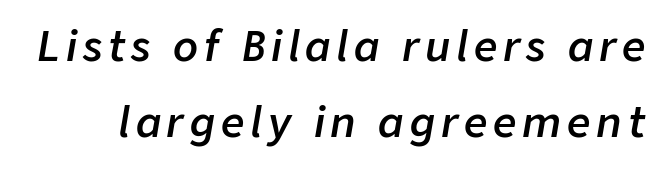
The lettering tilts uniformly, giving the passage an italic look. Character widths vary here, with narrow letters taking less room than wide ones. Descenders are the only things crossing below the line. Typesetter's note: demi weight, one step under bold.
